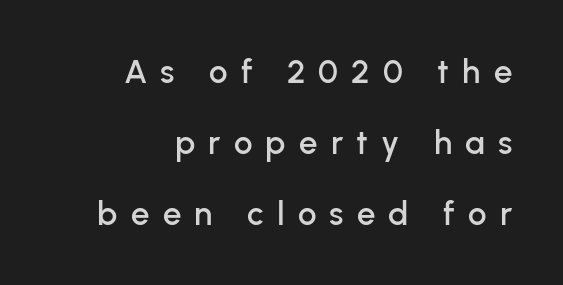
Q: Is the text italic (slanted)? A: No, it is upright.
Q: Is the typeface a serif or a sans-serif typeface? A: Sans-serif.
Q: Is the text underlined? A: No.
Q: How is the paragraph aligned? A: Right-aligned.
Q: Is the spacing between letters normal or unusually wide? A: Unusually wide.
Q: Is the spacing between lines tight, normal or loose? A: Loose.
Q: Width (condensed, normal, or wide)? A: Normal.
Q: Stroke contrast? A: Low.
Q: x-height? A: Medium.
Q: Monospaced? A: No.
